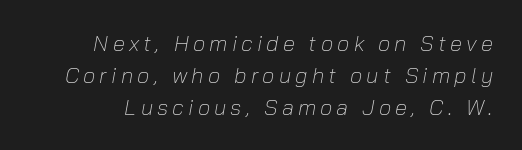
The vertical gap from one line to the next is medium. The strokes carry an ordinary text weight at most. Bare-footed words on every line. The whole block is typeset with a tilt.
